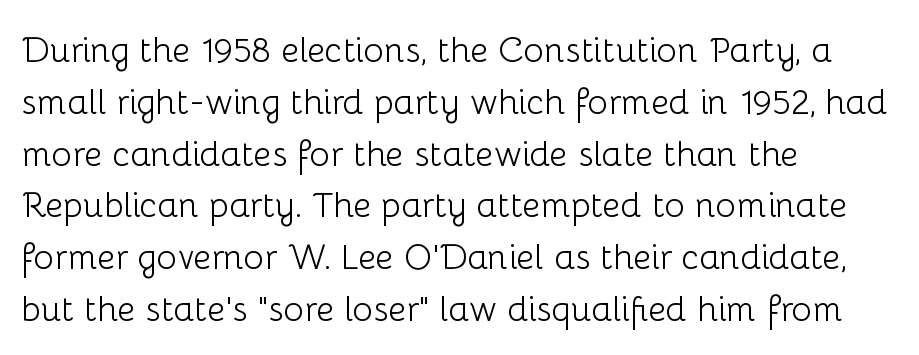
Unbolded letterforms with no extra heft. The face used here is a sans, in the tradition of grotesques and geometrics. Is this a fixed-width face? No — the glyphs have proportional, varying widths. Quick note: not italic, upright. Characters follow at the spacing the type designer built in.
